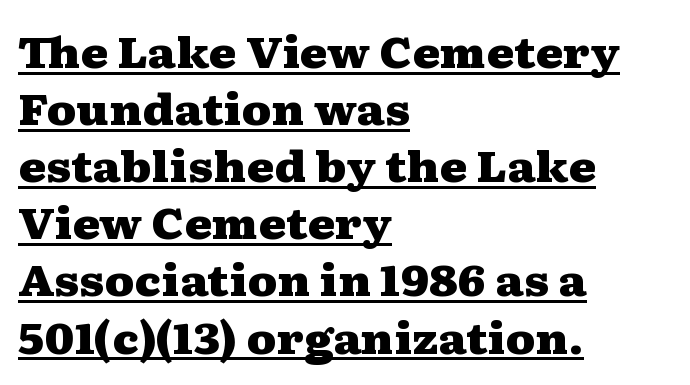
The face used here is proportionally spaced, like ordinary book or web type. Words appear dense and cohesive because spacing is normal. The designer left line spacing at the default. In terms of posture, this sample is upright. A dark, heavy texture on the line: the type is bold.
